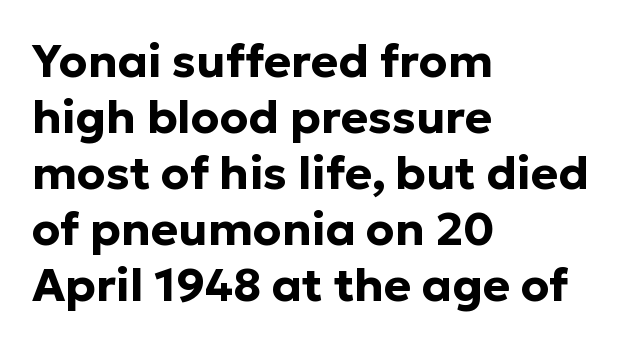
Notice how the stems are strictly vertical — no italics here. The letters advance in unequal steps, a hallmark of proportional type. Has an underline been added? It has not. Nothing unusual about the tracking: characters are spaced as the font intends.
